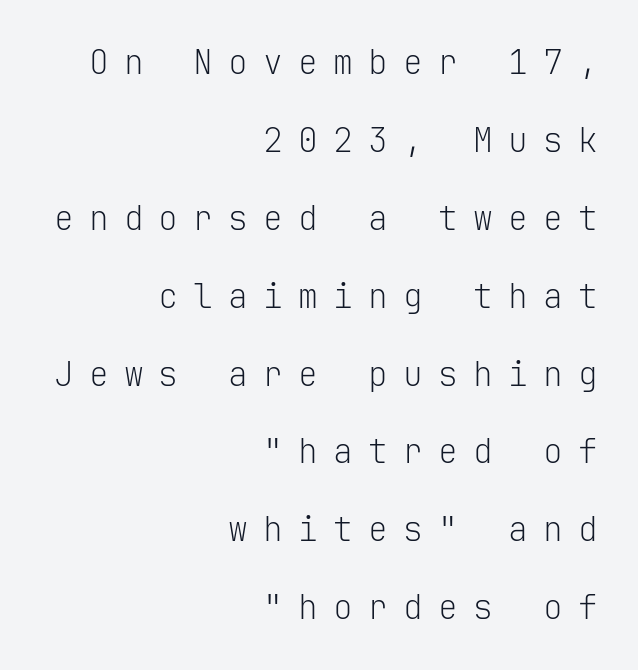
Q: Is the text bold? A: No.
Q: Is the text italic (slanted)? A: No, it is upright.
Q: Is the typeface a serif or a sans-serif typeface? A: Sans-serif.
Q: Is the text underlined? A: No.
Q: How is the paragraph aligned? A: Right-aligned.
Q: Is the spacing between letters normal or unusually wide? A: Unusually wide.
Q: Is the spacing between lines tight, normal or loose? A: Loose.
Q: Width (condensed, normal, or wide)? A: Normal.
Q: Stroke contrast? A: Low.
Q: x-height? A: Medium.
Q: Monospaced? A: Yes.
